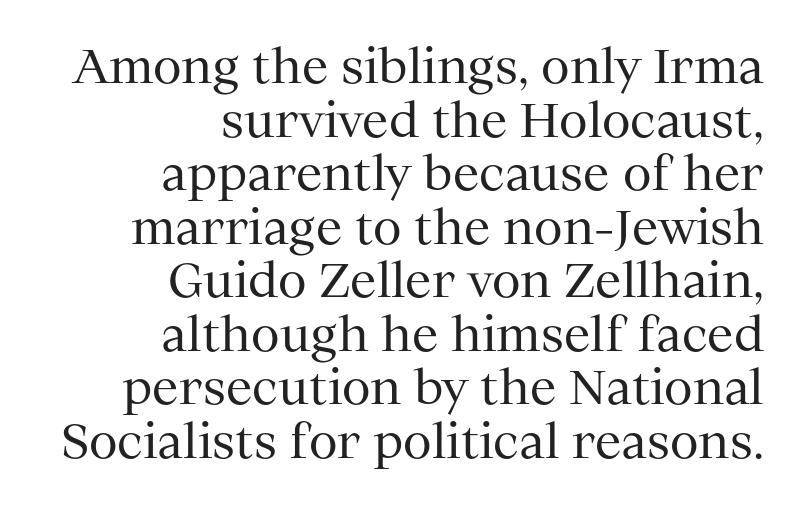
{"serif": "yes", "italic": "no", "bold": "no", "weight": "regular", "width": "normal", "stroke_contrast": "medium", "x_height": "medium", "monospaced": "no", "underline": "no", "align": "right", "line_spacing": "tight", "line_spacing_ratio": 1.14, "letter_spacing": "normal", "letter_spacing_em": 0.0, "glyph_px": 47}
